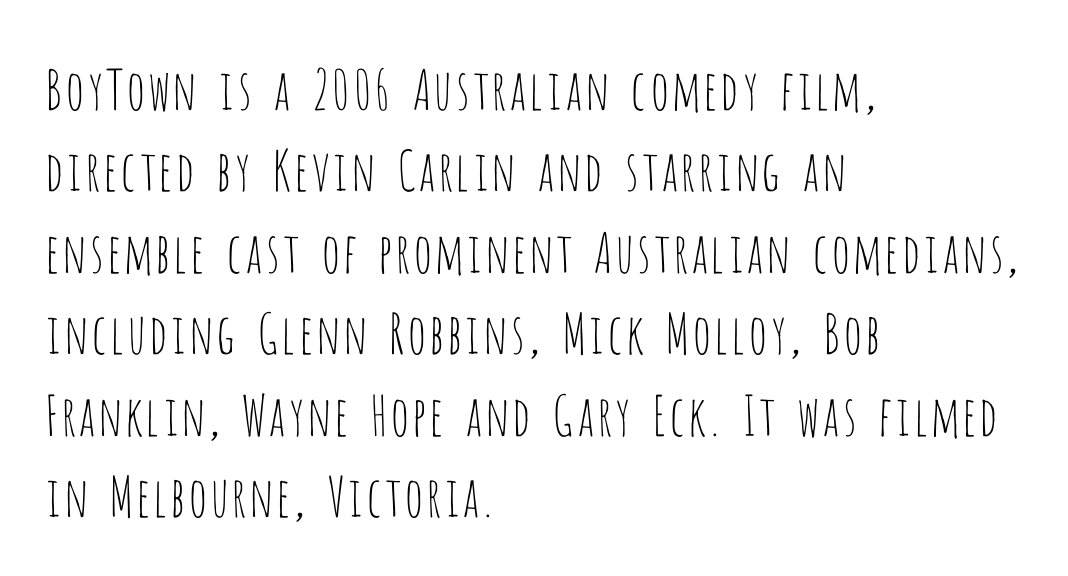
The image shows 55 px thin, condensed sans-serif type, upright; set left-aligned, normal line spacing (1.48x), normal letter spacing, not underlined; low stroke contrast and a large x-height.
